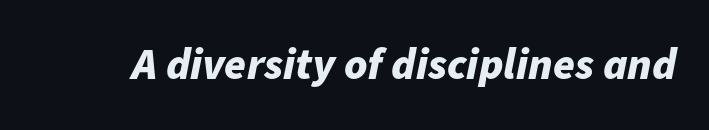
Q: Is the text bold? A: Yes.
Q: Is the text italic (slanted)? A: Yes, it leans right by about 11 degrees.
Q: Is the text underlined? A: No.
Q: Is the spacing between letters normal or unusually wide? A: Normal.
Q: Width (condensed, normal, or wide)? A: Normal.
Q: Stroke contrast? A: Low.
Q: x-height? A: Medium.
Q: Monospaced? A: No.
